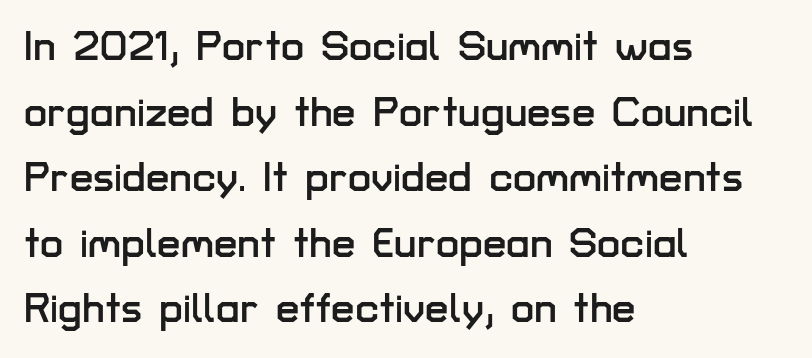
Q: Is the text italic (slanted)? A: No, it is upright.
Q: Is the typeface a serif or a sans-serif typeface? A: Sans-serif.
Q: Is the text underlined? A: No.
Q: How is the paragraph aligned? A: Left-aligned.
Q: Is the spacing between letters normal or unusually wide? A: Normal.
Q: Is the spacing between lines tight, normal or loose? A: Normal.
Q: Width (condensed, normal, or wide)? A: Normal.
Q: Stroke contrast? A: Low.
Q: x-height? A: Medium.
Q: Monospaced? A: No.
